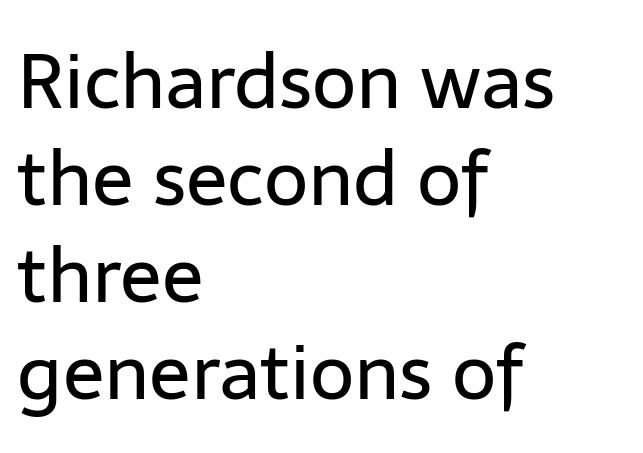
{"serif": "no", "italic": "no", "bold": "no", "weight": "regular", "width": "normal", "stroke_contrast": "low", "x_height": "medium", "monospaced": "no", "underline": "no", "align": "left", "line_spacing": "normal", "line_spacing_ratio": 1.26, "letter_spacing": "normal", "letter_spacing_em": 0.0, "glyph_px": 77}
